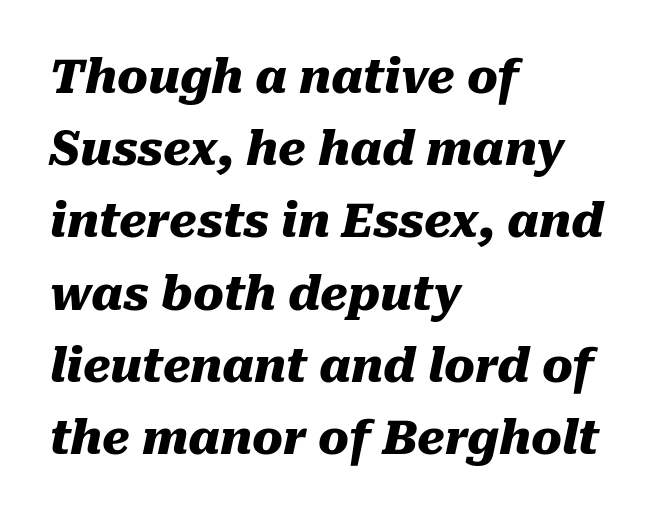
{"italic": "yes", "lean": "right", "slant_degrees": 10, "bold": "yes", "weight": "heavy", "width": "normal", "stroke_contrast": "medium", "x_height": "medium", "monospaced": "no", "underline": "no", "align": "left", "line_spacing": "normal", "line_spacing_ratio": 1.57, "letter_spacing": "normal", "letter_spacing_em": 0.0, "glyph_px": 46}
